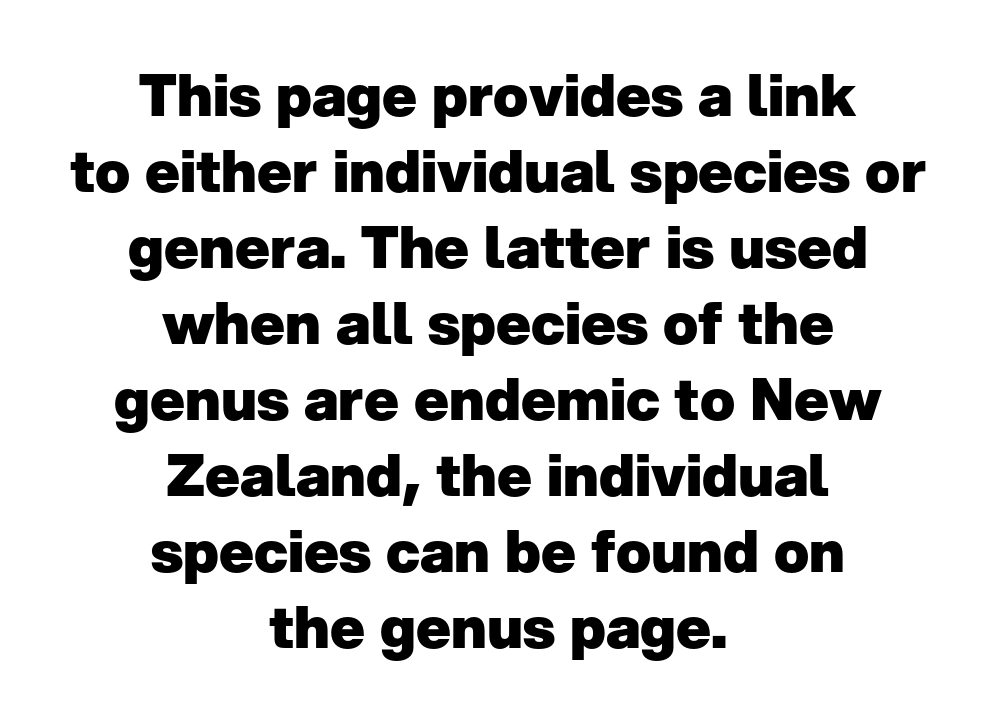
The image shows 58 px heavy sans-serif type, upright; set centered, normal line spacing (1.31x), normal letter spacing, not underlined; low stroke contrast and a medium x-height.
